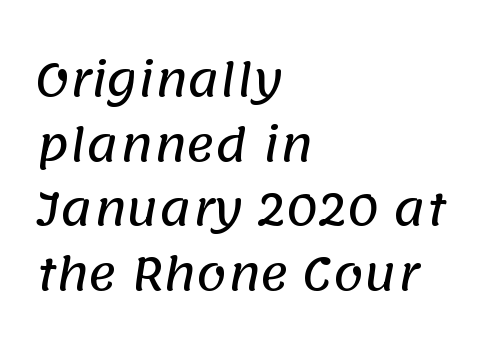
The image shows 44 px sans-serif type; set left-aligned, normal line spacing (1.47x), normal letter spacing, not underlined; low stroke contrast and a large x-height.
